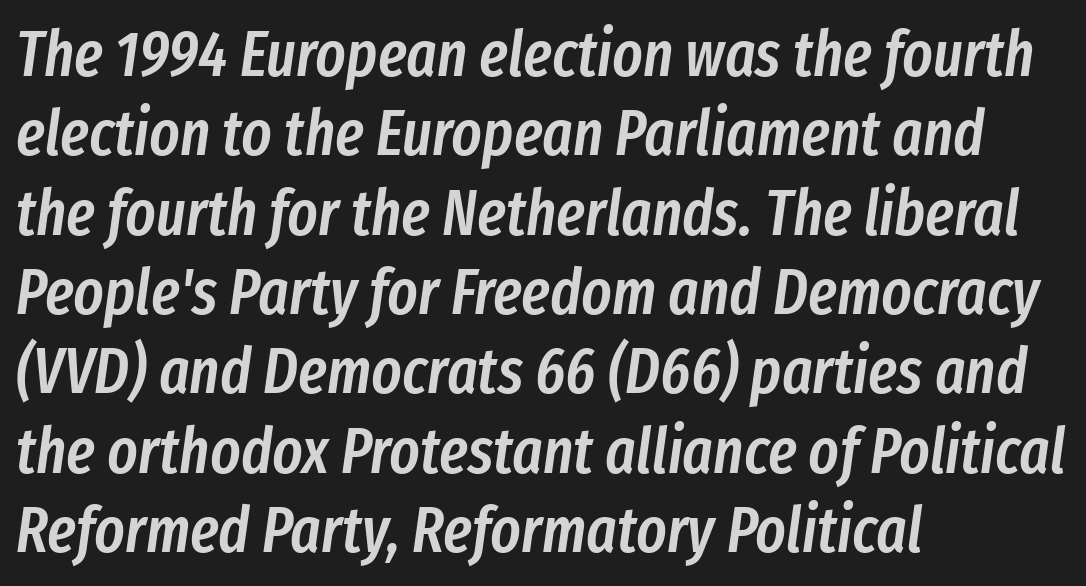
There is no visible air inserted between adjacent glyphs. Character widths vary here, with narrow letters taking less room than wide ones. These lines carry some extra weight — a demibold, not a full bold. An italicized treatment has been applied to the whole sample.
